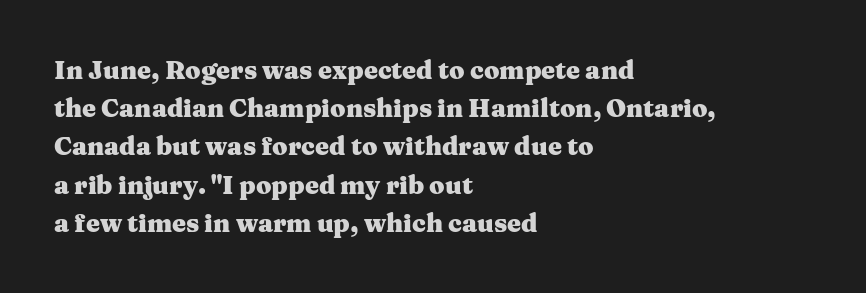
The image shows 25 px bold type, upright; set left-aligned, normal line spacing (1.53x), normal letter spacing, not underlined.
